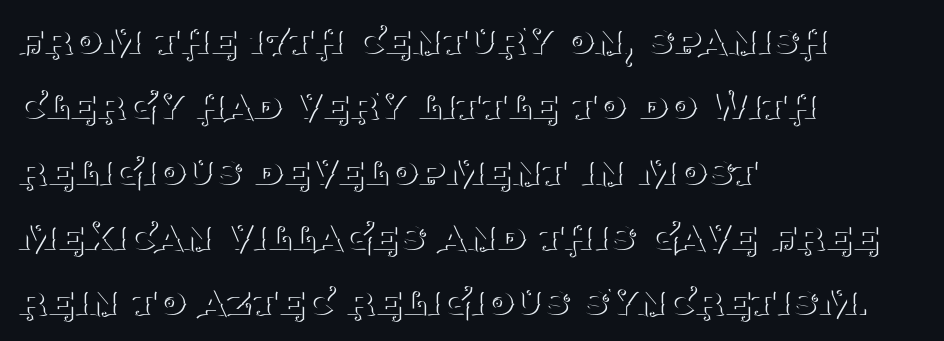
The image shows 46 px thin serif type, upright; set left-aligned, normal line spacing (1.42x), normal letter spacing, not underlined; medium stroke contrast and a large x-height.
